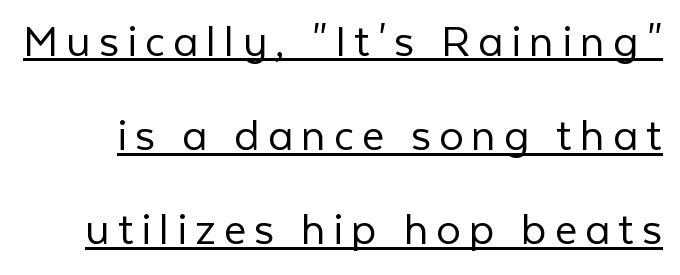
Q: Is the text bold? A: No.
Q: Is the text italic (slanted)? A: No, it is upright.
Q: Is the typeface a serif or a sans-serif typeface? A: Sans-serif.
Q: Is the text underlined? A: Yes.
Q: Is the spacing between lines tight, normal or loose? A: Loose.
Q: Width (condensed, normal, or wide)? A: Normal.
Q: Stroke contrast? A: Low.
Q: x-height? A: Medium.
Q: Monospaced? A: No.
